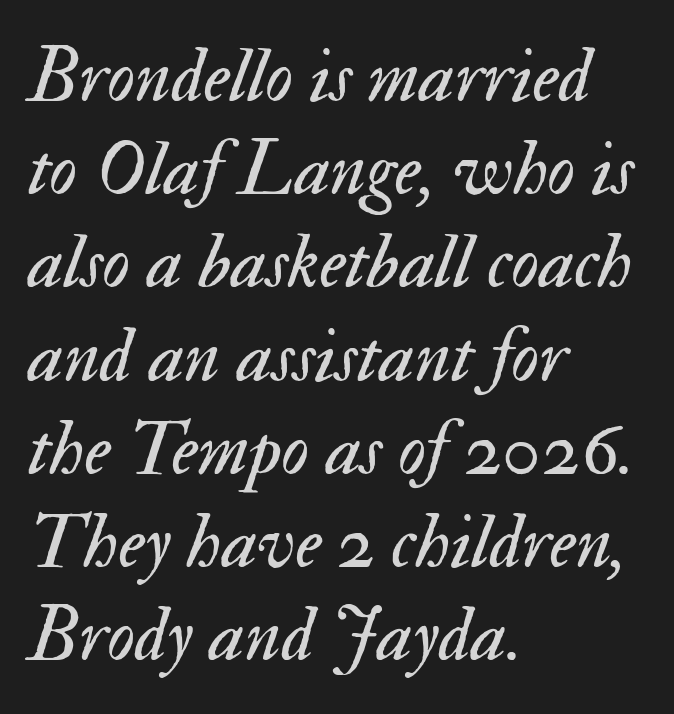
Lines of text with bare space underneath. Between one letter and the next there's only the usual sliver of space. The glyphs look as if they've been sheared to an angle. These lines stack with their left ends in a neat column. Looks like regular typesetting: each glyph gets only the width it needs. Caption: face not bold, strokes unweighted.
